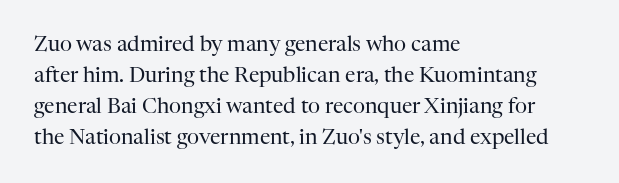
The image shows 21 px text type, upright; set left-aligned, normal line spacing (1.47x), normal letter spacing, not underlined.
